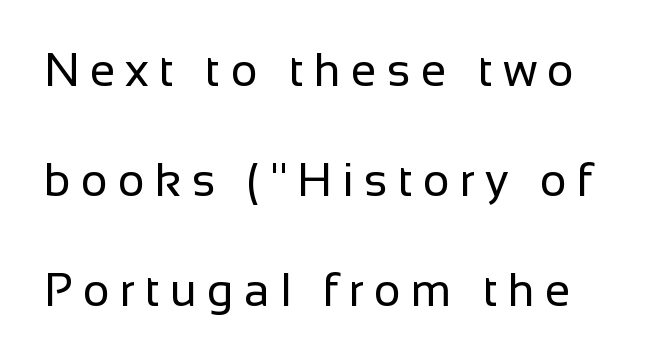
{"serif": "no", "italic": "no", "bold": "no", "weight": "regular", "width": "normal", "stroke_contrast": "low", "x_height": "medium", "monospaced": "no", "underline": "no", "line_spacing": "loose", "line_spacing_ratio": 2.39, "letter_spacing": "wide", "letter_spacing_em": 0.22, "glyph_px": 46}
